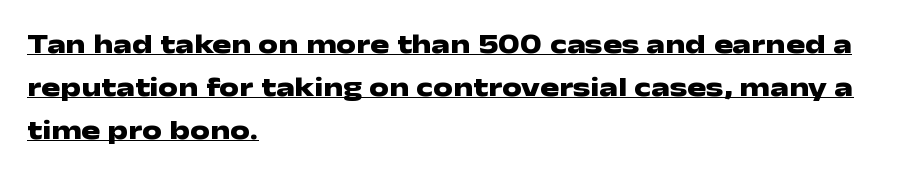
Q: Is the text bold? A: Yes.
Q: Is the text italic (slanted)? A: No, it is upright.
Q: Is the typeface a serif or a sans-serif typeface? A: Sans-serif.
Q: Is the text underlined? A: Yes.
Q: How is the paragraph aligned? A: Left-aligned.
Q: Is the spacing between letters normal or unusually wide? A: Normal.
Q: Is the spacing between lines tight, normal or loose? A: Normal.
Q: Width (condensed, normal, or wide)? A: Wide.
Q: Stroke contrast? A: Low.
Q: x-height? A: Medium.
Q: Monospaced? A: No.
